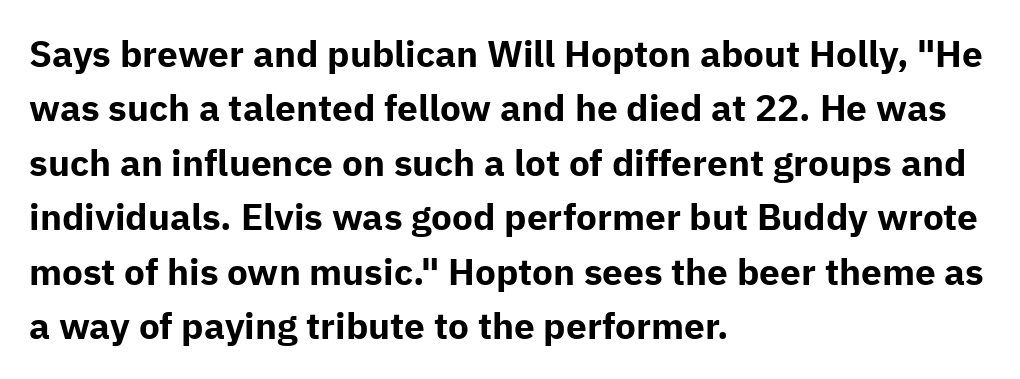
{"serif": "no", "italic": "no", "bold": "yes", "weight": "bold", "width": "normal", "stroke_contrast": "low", "x_height": "medium", "monospaced": "no", "underline": "no", "align": "left", "line_spacing": "normal", "line_spacing_ratio": 1.47, "letter_spacing": "normal", "letter_spacing_em": 0.0, "glyph_px": 37}
